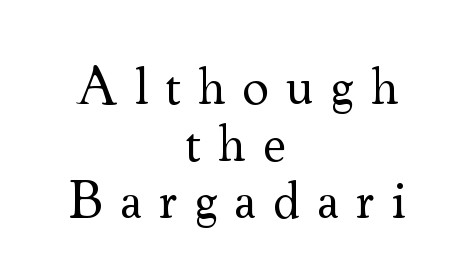
{"serif": "yes", "italic": "no", "bold": "no", "weight": "regular", "width": "normal", "stroke_contrast": "medium", "x_height": "small", "monospaced": "no", "underline": "no", "align": "center", "line_spacing": "tight", "line_spacing_ratio": 1.08, "letter_spacing": "wide", "letter_spacing_em": 0.32, "glyph_px": 53}
